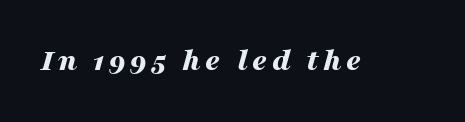
The image shows 32 px bold, wide type, italic (leaning right); set not underlined; medium stroke contrast and a medium x-height.
